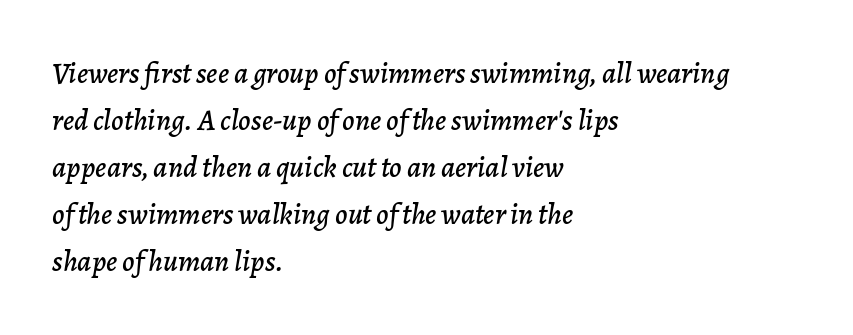
The image shows 30 px text type, italic (leaning right); set left-aligned, normal line spacing (1.57x), normal letter spacing, not underlined; low stroke contrast and a medium x-height.
